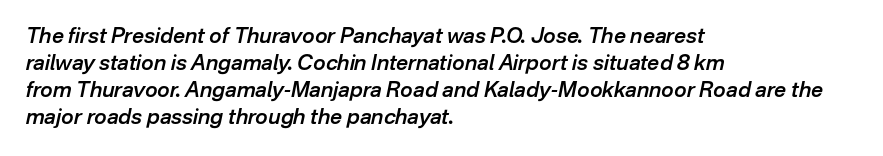
The image shows 21 px text type, italic (leaning right); set left-aligned, normal line spacing (1.29x), normal letter spacing, not underlined.
